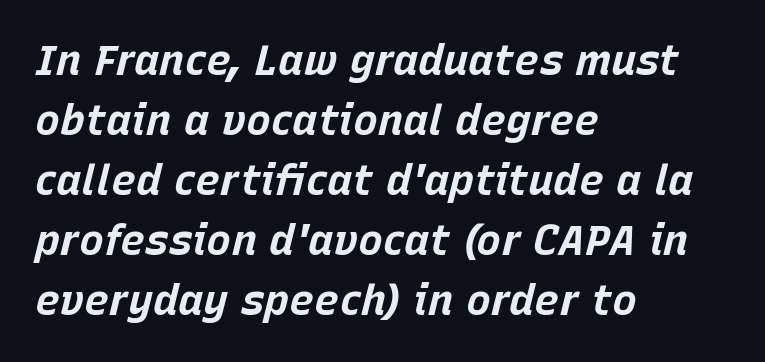
The image shows 42 px bold type, italic (leaning right); set left-aligned, normal line spacing (1.43x), normal letter spacing, not underlined; low stroke contrast and a large x-height.
